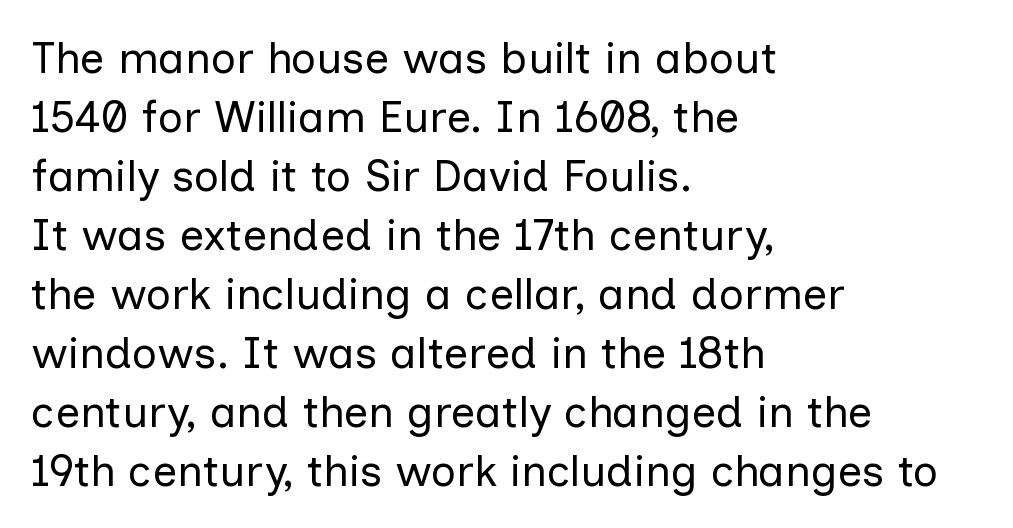
The image shows 44 px regular-weight sans-serif type, upright; set left-aligned, normal line spacing (1.34x), normal letter spacing, not underlined; low stroke contrast and a medium x-height.
